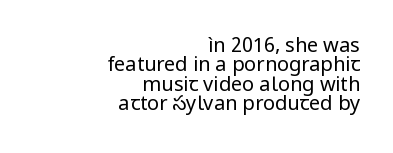
{"italic": "no", "bold": "no", "underline": "no", "align": "right", "line_spacing": "tight", "line_spacing_ratio": 0.97, "letter_spacing": "normal", "letter_spacing_em": 0.0, "glyph_px": 20}
